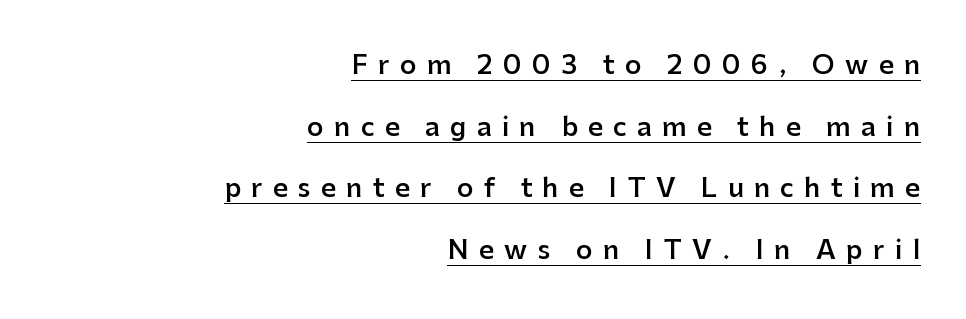
Q: Is the text bold? A: Semi-bold.
Q: Is the text italic (slanted)? A: No, it is upright.
Q: Is the text underlined? A: Yes.
Q: How is the paragraph aligned? A: Right-aligned.
Q: Is the spacing between letters normal or unusually wide? A: Unusually wide.
Q: Is the spacing between lines tight, normal or loose? A: Loose.
